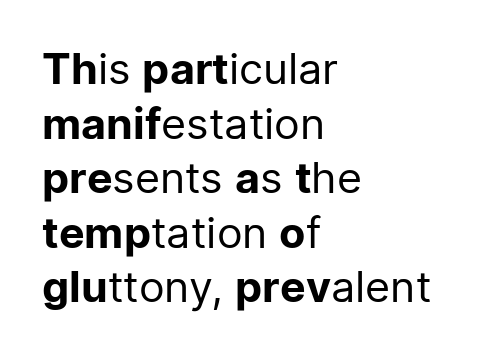
{"serif": "no", "italic": "no", "bold": "no", "weight": "regular", "width": "normal", "stroke_contrast": "low", "x_height": "medium", "monospaced": "no", "underline": "no", "align": "left", "line_spacing": "normal", "line_spacing_ratio": 1.27, "letter_spacing": "normal", "letter_spacing_em": 0.0, "glyph_px": 43}
